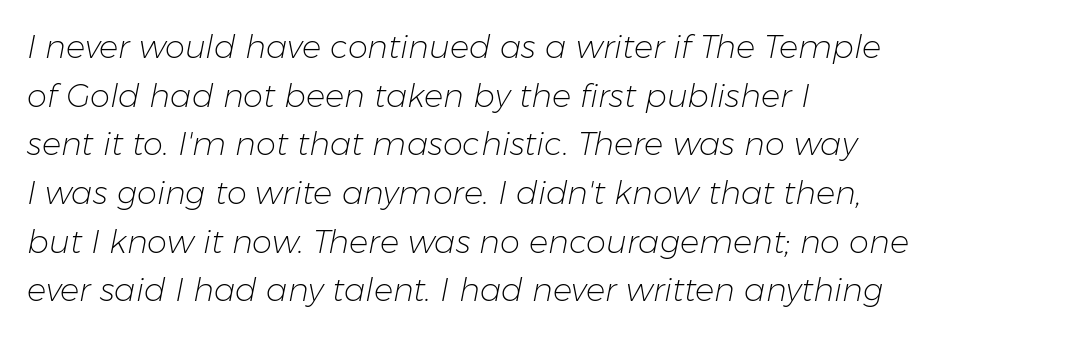
The foot of each line stays bare and open. The designer left line spacing at the default. The lines in this sample share a left origin and differ only in where they stop. You could not count columns in this text — the font is proportionally spaced. This is not heavy type; no bold has been used.
